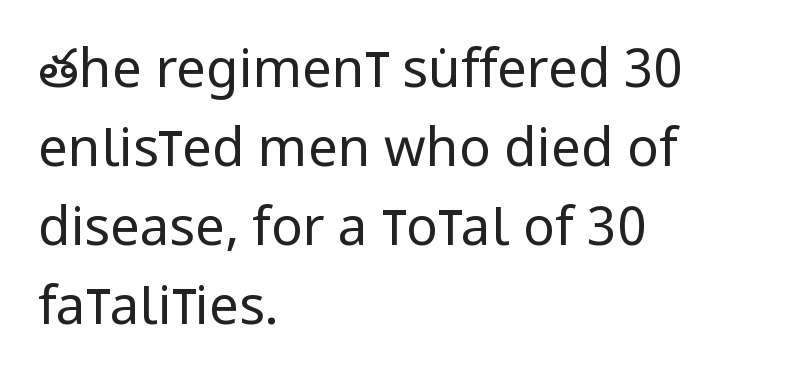
The image shows 53 px regular-weight, condensed sans-serif type, upright; set left-aligned, normal line spacing (1.49x), normal letter spacing, not underlined; low stroke contrast and a large x-height.
